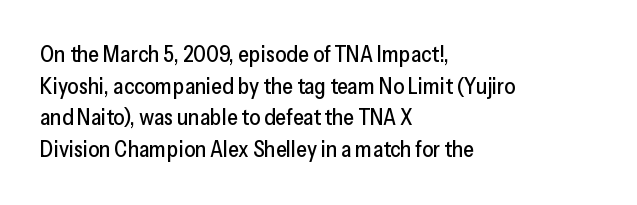
The image shows 22 px text type, upright; set left-aligned, normal line spacing (1.44x), normal letter spacing, not underlined.
